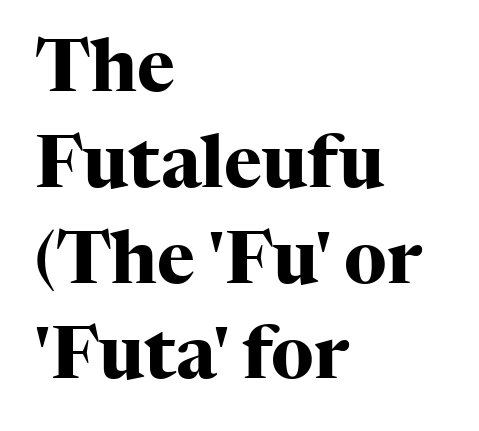
Q: Is the text bold? A: Yes.
Q: Is the text italic (slanted)? A: No, it is upright.
Q: Is the typeface a serif or a sans-serif typeface? A: Serif.
Q: Is the text underlined? A: No.
Q: How is the paragraph aligned? A: Left-aligned.
Q: Is the spacing between letters normal or unusually wide? A: Normal.
Q: Is the spacing between lines tight, normal or loose? A: Normal.
Q: Width (condensed, normal, or wide)? A: Normal.
Q: Stroke contrast? A: High.
Q: x-height? A: Medium.
Q: Monospaced? A: No.
